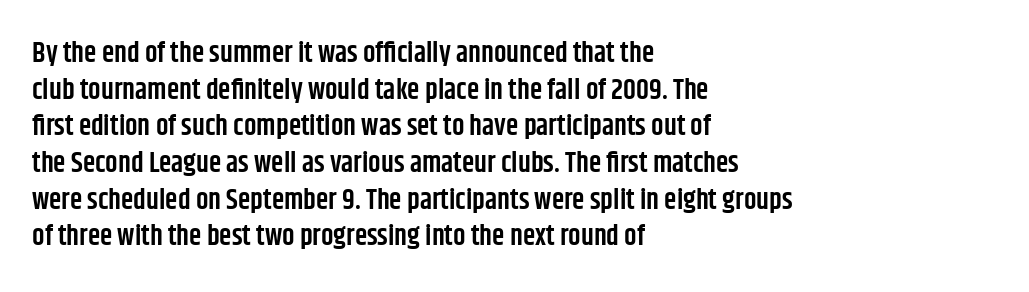
Q: Is the text bold? A: Semi-bold.
Q: Is the text italic (slanted)? A: No, it is upright.
Q: Is the typeface a serif or a sans-serif typeface? A: Sans-serif.
Q: Is the text underlined? A: No.
Q: How is the paragraph aligned? A: Left-aligned.
Q: Is the spacing between letters normal or unusually wide? A: Normal.
Q: Is the spacing between lines tight, normal or loose? A: Normal.
Q: Width (condensed, normal, or wide)? A: Condensed.
Q: Stroke contrast? A: Low.
Q: x-height? A: Large.
Q: Monospaced? A: No.
